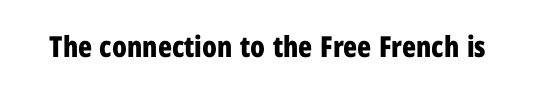
Q: Is the text bold? A: Yes.
Q: Is the text italic (slanted)? A: No, it is upright.
Q: Is the typeface a serif or a sans-serif typeface? A: Sans-serif.
Q: Is the text underlined? A: No.
Q: Is the spacing between letters normal or unusually wide? A: Normal.
Q: Width (condensed, normal, or wide)? A: Condensed.
Q: Stroke contrast? A: Low.
Q: x-height? A: Medium.
Q: Monospaced? A: No.
